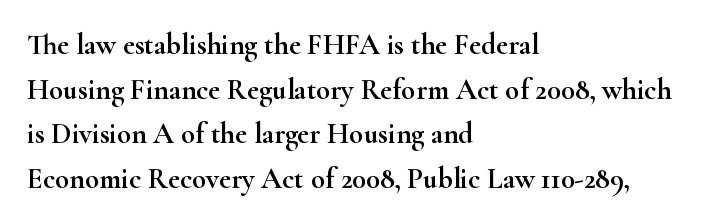
The image shows 29 px wide serif type, upright; set left-aligned, normal line spacing (1.54x), normal letter spacing, not underlined; high stroke contrast and a small x-height.
